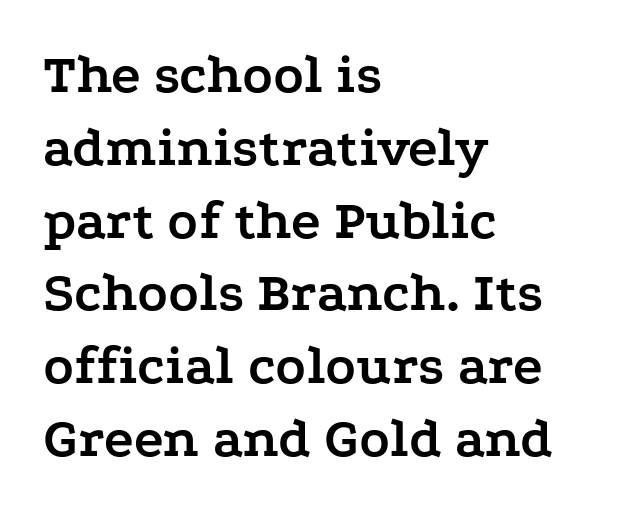
On the weight axis this lands at bold, roughly 700. Think of a printed novel: that variable character pitch is what you see here. The text was rendered using a seriffed face with decorative stroke endings. Each word holds together tightly as a unit, with standard inter-letter gaps. Whoever set this chose a conventional vertical rhythm. Line starts are locked; line ends wander.
